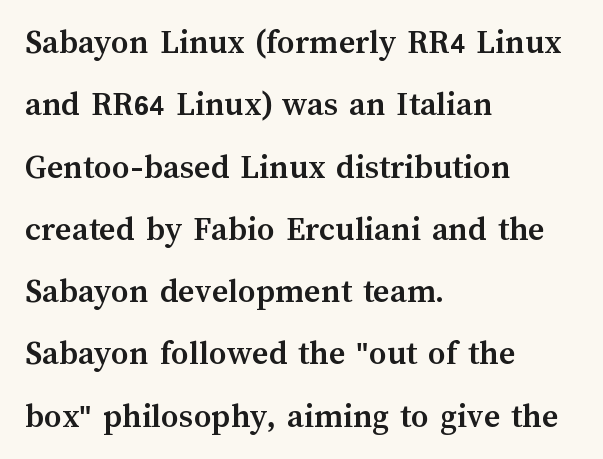
Q: Is the text bold? A: Yes.
Q: Is the text italic (slanted)? A: No, it is upright.
Q: Is the text underlined? A: No.
Q: How is the paragraph aligned? A: Left-aligned.
Q: Is the spacing between letters normal or unusually wide? A: Normal.
Q: Width (condensed, normal, or wide)? A: Normal.
Q: Stroke contrast? A: Medium.
Q: x-height? A: Medium.
Q: Monospaced? A: No.
